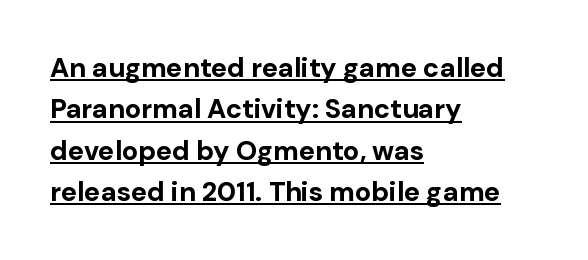
{"italic": "no", "bold": "yes", "underline": "yes", "align": "left", "line_spacing": "normal", "line_spacing_ratio": 1.53, "letter_spacing": "normal", "letter_spacing_em": 0.0, "glyph_px": 27}
